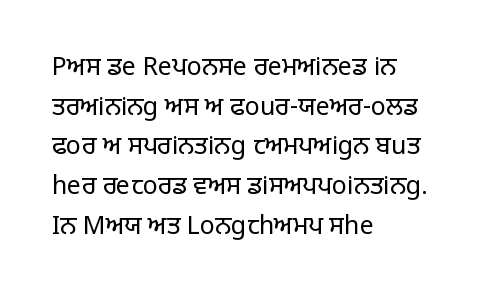
No italicization has been applied; the sample stays upright. Which margin do the lines hug? The left one — the right edge is uneven. Interline gaps are of average width in this sample. Descender tails drop into unmarked territory.
